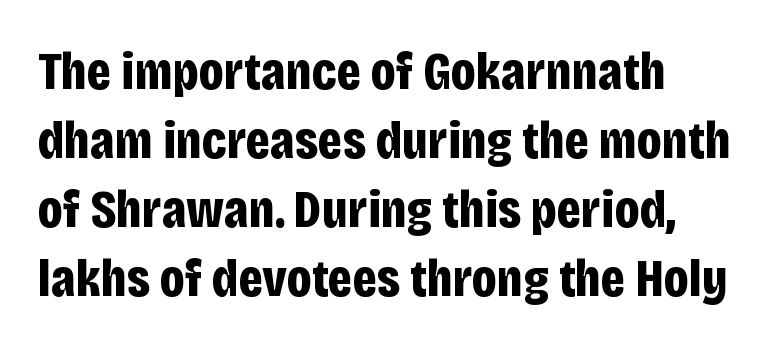
{"serif": "no", "italic": "no", "bold": "yes", "weight": "bold", "width": "condensed", "stroke_contrast": "low", "x_height": "large", "monospaced": "no", "underline": "no", "align": "left", "line_spacing": "normal", "line_spacing_ratio": 1.28, "letter_spacing": "normal", "letter_spacing_em": 0.0, "glyph_px": 54}
